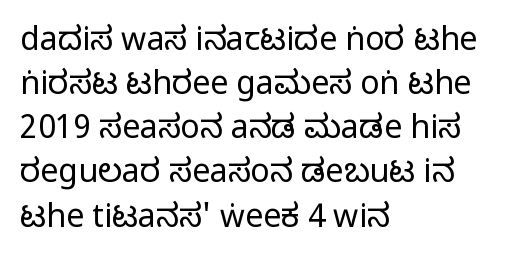
{"serif": "no", "italic": "no", "bold": "no", "weight": "regular", "width": "condensed", "stroke_contrast": "low", "x_height": "large", "monospaced": "no", "underline": "no", "align": "left", "line_spacing": "normal", "line_spacing_ratio": 1.38, "letter_spacing": "normal", "letter_spacing_em": 0.0, "glyph_px": 32}
